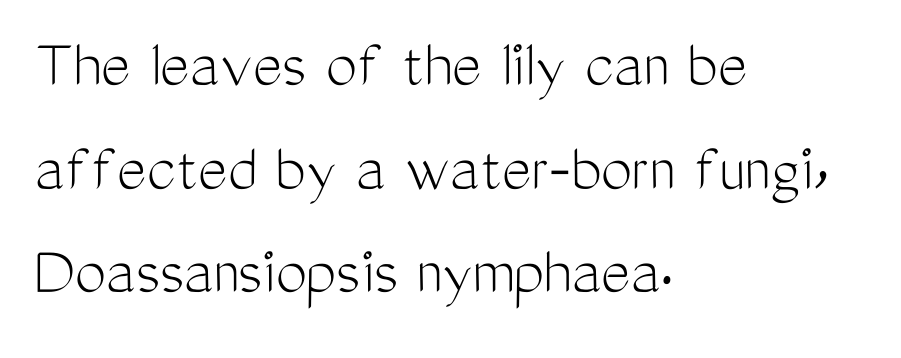
Regarding serifs, this sample does without them. Compared with typical paragraphs, the rows here are spaced about the same. The face used here is proportionally spaced, like ordinary book or web type. You could call the tracking neutral — neither tight nor loose. No italicization has been applied; the sample stays upright. The weight tops out at a normal text grade.
